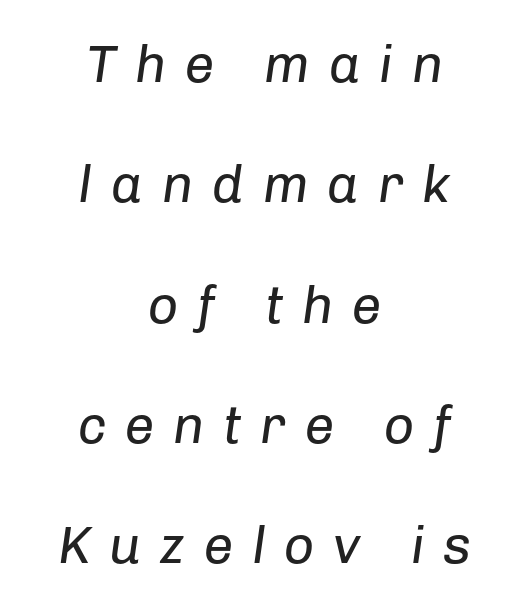
{"italic": "yes", "lean": "right", "slant_degrees": 8, "bold": "no", "weight": "regular", "width": "normal", "stroke_contrast": "low", "x_height": "medium", "monospaced": "no", "underline": "no", "align": "center", "line_spacing": "loose", "line_spacing_ratio": 2.27, "letter_spacing": "wide", "letter_spacing_em": 0.35, "glyph_px": 53}
